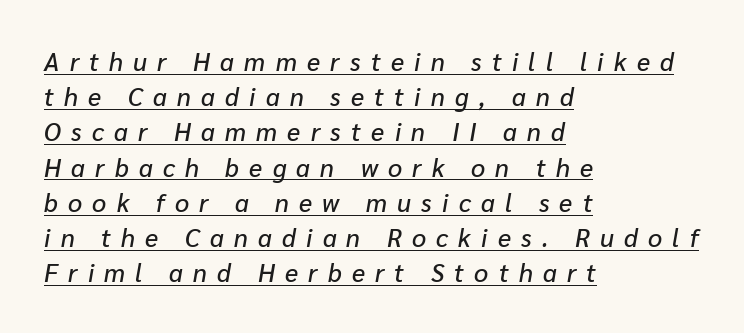
The image shows 25 px text type, italic (leaning right); set left-aligned, normal line spacing (1.41x), unusually wide letter spacing (+0.41 em), underlined.
